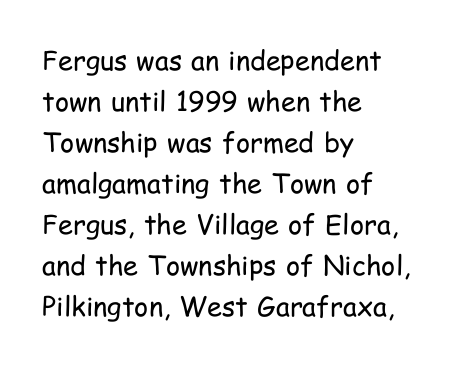
Q: Is the text bold? A: No.
Q: Is the text italic (slanted)? A: No, it is upright.
Q: Is the text underlined? A: No.
Q: How is the paragraph aligned? A: Left-aligned.
Q: Is the spacing between letters normal or unusually wide? A: Normal.
Q: Is the spacing between lines tight, normal or loose? A: Normal.
